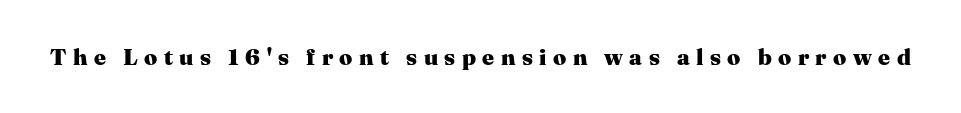
Q: Is the text bold? A: Yes.
Q: Is the text italic (slanted)? A: No, it is upright.
Q: Is the text underlined? A: No.
Q: Is the spacing between letters normal or unusually wide? A: Unusually wide.
